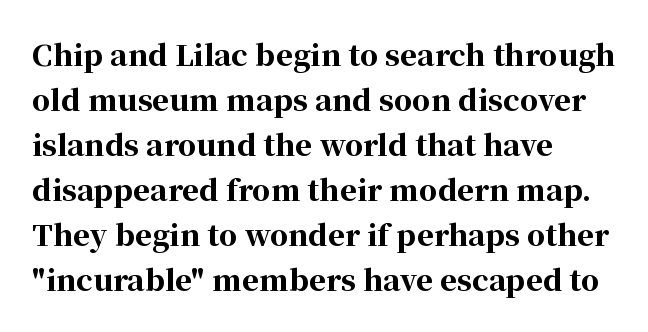
{"serif": "yes", "italic": "no", "bold": "yes", "weight": "bold", "width": "normal", "stroke_contrast": "high", "x_height": "medium", "monospaced": "no", "underline": "no", "align": "left", "line_spacing": "normal", "line_spacing_ratio": 1.55, "letter_spacing": "normal", "letter_spacing_em": 0.0, "glyph_px": 29}
